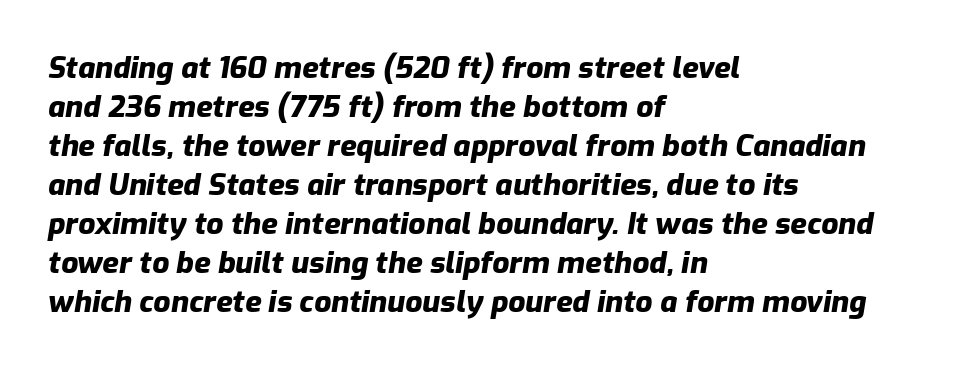
Q: Is the text bold? A: Yes.
Q: Is the text italic (slanted)? A: Yes, it leans right by about 9 degrees.
Q: Is the text underlined? A: No.
Q: How is the paragraph aligned? A: Left-aligned.
Q: Is the spacing between letters normal or unusually wide? A: Normal.
Q: Is the spacing between lines tight, normal or loose? A: Normal.
Q: Width (condensed, normal, or wide)? A: Normal.
Q: Stroke contrast? A: Low.
Q: x-height? A: Medium.
Q: Monospaced? A: No.
